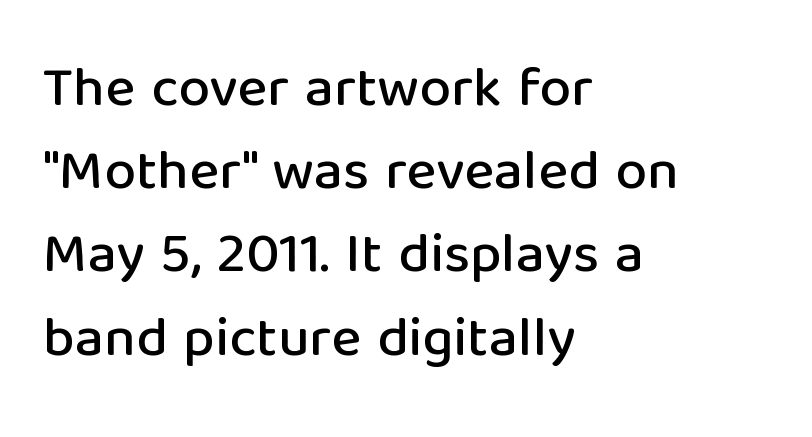
Q: Is the text italic (slanted)? A: No, it is upright.
Q: Is the typeface a serif or a sans-serif typeface? A: Sans-serif.
Q: Is the text underlined? A: No.
Q: How is the paragraph aligned? A: Left-aligned.
Q: Is the spacing between letters normal or unusually wide? A: Normal.
Q: Is the spacing between lines tight, normal or loose? A: Normal.
Q: Width (condensed, normal, or wide)? A: Normal.
Q: Stroke contrast? A: Low.
Q: x-height? A: Medium.
Q: Monospaced? A: No.
